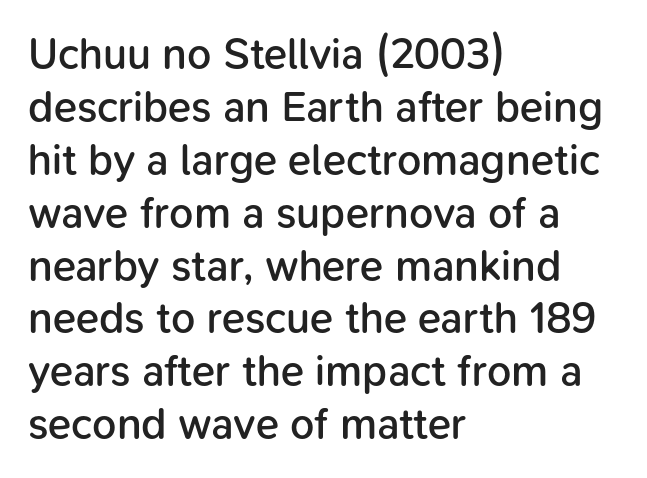
Q: Is the text bold? A: Semi-bold.
Q: Is the text italic (slanted)? A: No, it is upright.
Q: Is the typeface a serif or a sans-serif typeface? A: Sans-serif.
Q: Is the text underlined? A: No.
Q: How is the paragraph aligned? A: Left-aligned.
Q: Is the spacing between letters normal or unusually wide? A: Normal.
Q: Width (condensed, normal, or wide)? A: Normal.
Q: Stroke contrast? A: Low.
Q: x-height? A: Medium.
Q: Monospaced? A: No.
